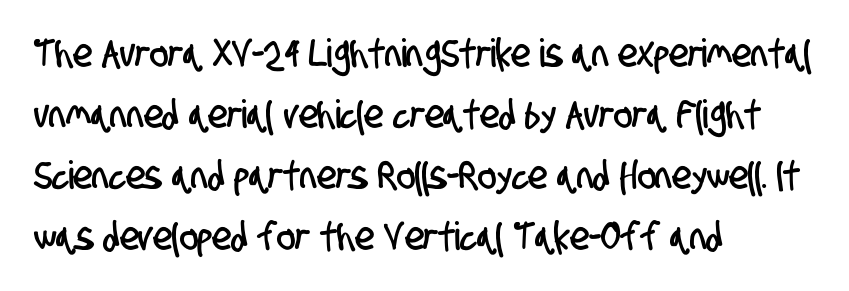
{"serif": "no", "width": "condensed", "stroke_contrast": "low", "x_height": "large", "monospaced": "no", "underline": "no", "align": "left", "line_spacing": "normal", "line_spacing_ratio": 1.56, "letter_spacing": "normal", "letter_spacing_em": 0.0, "glyph_px": 39}
